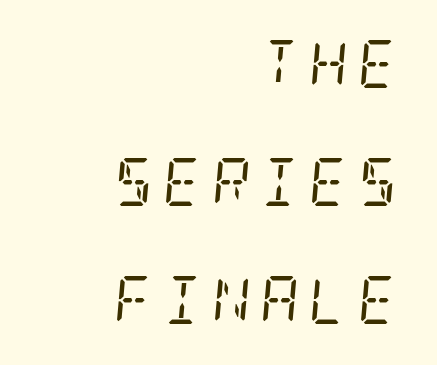
Q: Is the text bold? A: No.
Q: Is the text italic (slanted)? A: Yes, it leans right by about 5 degrees.
Q: Is the typeface a serif or a sans-serif typeface? A: Serif.
Q: Is the text underlined? A: No.
Q: How is the paragraph aligned? A: Right-aligned.
Q: Is the spacing between letters normal or unusually wide? A: Unusually wide.
Q: Is the spacing between lines tight, normal or loose? A: Loose.
Q: Width (condensed, normal, or wide)? A: Condensed.
Q: Stroke contrast? A: Low.
Q: x-height? A: Large.
